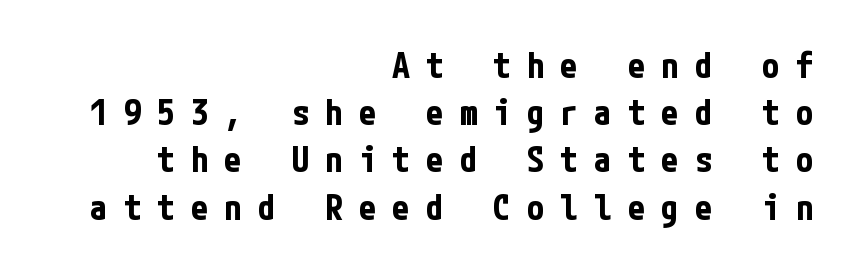
This sample keeps an unexceptional amount of space between lines. Typographically, this falls in the sans-serif category. Right-aligned paragraph, ragged on the left. Here the glyphs are tracked loosely, breaking word shapes into spaced letters.
